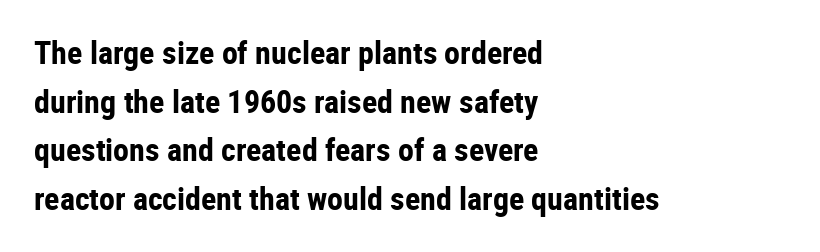
{"serif": "no", "italic": "no", "bold": "yes", "weight": "bold", "width": "condensed", "stroke_contrast": "low", "x_height": "medium", "monospaced": "no", "underline": "no", "align": "left", "line_spacing": "normal", "line_spacing_ratio": 1.52, "letter_spacing": "normal", "letter_spacing_em": 0.0, "glyph_px": 32}
